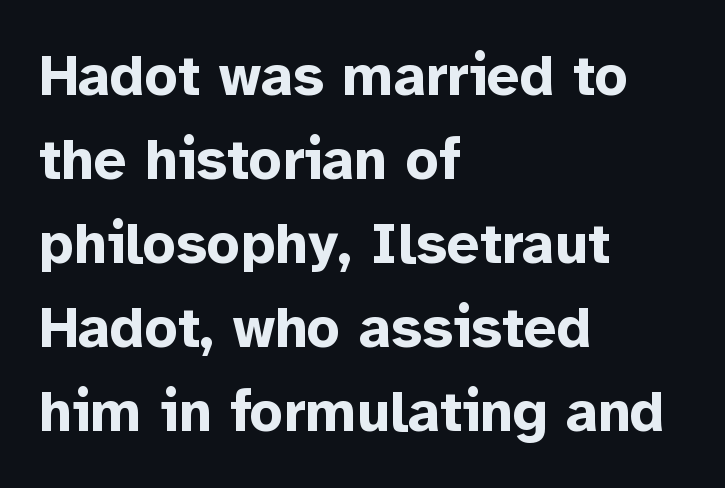
Q: Is the text bold? A: Yes.
Q: Is the text italic (slanted)? A: No, it is upright.
Q: Is the typeface a serif or a sans-serif typeface? A: Sans-serif.
Q: Is the text underlined? A: No.
Q: How is the paragraph aligned? A: Left-aligned.
Q: Is the spacing between letters normal or unusually wide? A: Normal.
Q: Is the spacing between lines tight, normal or loose? A: Normal.
Q: Width (condensed, normal, or wide)? A: Normal.
Q: Stroke contrast? A: Low.
Q: x-height? A: Medium.
Q: Monospaced? A: No.
